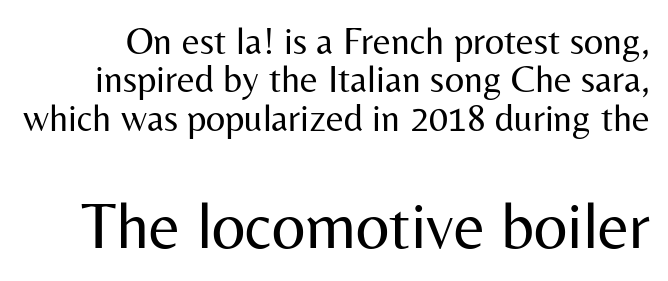
The image shows 66 px regular-weight sans-serif type, upright; set tight line spacing (1.01x), normal letter spacing, not underlined; the second (bottom) block is 1.74x larger; medium stroke contrast and a medium x-height.
